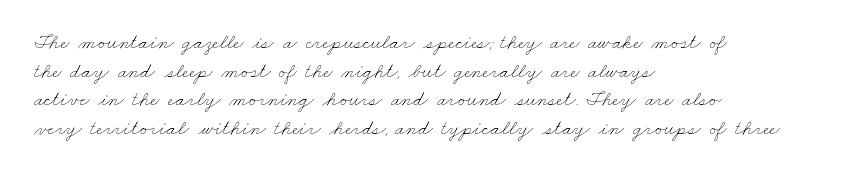
The image shows 21 px text type; set left-aligned, normal line spacing (1.36x), normal letter spacing, not underlined.
